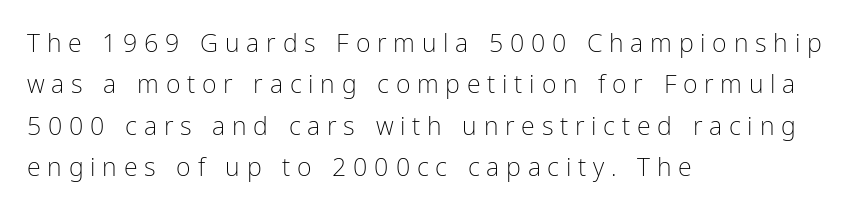
Q: Is the text bold? A: No.
Q: Is the text italic (slanted)? A: No, it is upright.
Q: Is the text underlined? A: No.
Q: How is the paragraph aligned? A: Left-aligned.
Q: Is the spacing between letters normal or unusually wide? A: Unusually wide.
Q: Is the spacing between lines tight, normal or loose? A: Normal.
